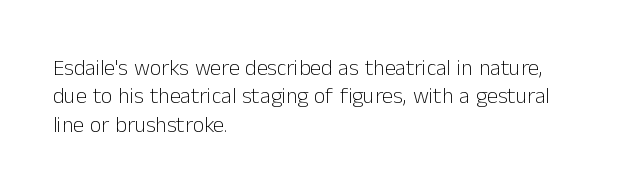
Q: Is the text bold? A: No.
Q: Is the text italic (slanted)? A: No, it is upright.
Q: Is the text underlined? A: No.
Q: How is the paragraph aligned? A: Left-aligned.
Q: Is the spacing between letters normal or unusually wide? A: Normal.
Q: Is the spacing between lines tight, normal or loose? A: Normal.
